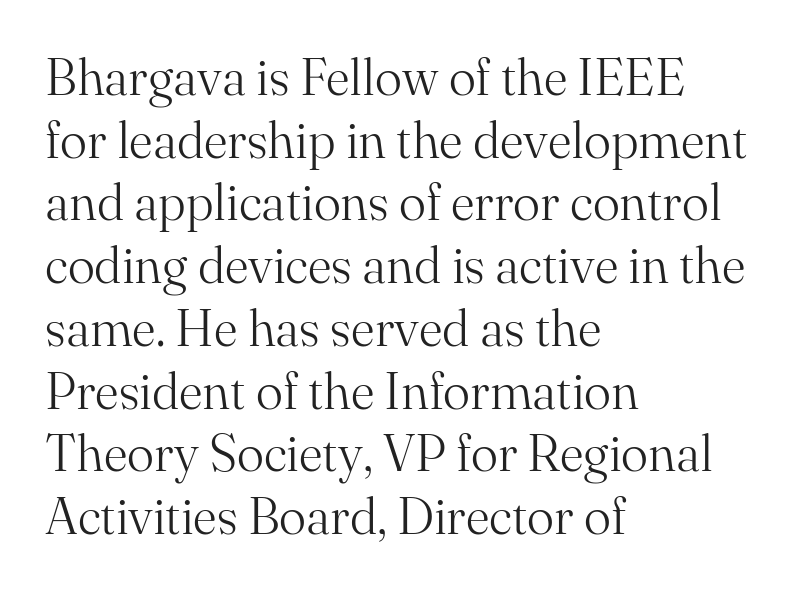
Type without underlining. Is the block centered? No — it sits flush against the left margin. Looks like regular typesetting: each glyph gets only the width it needs. The type family on display is of the serif kind. Standard letterfit; no display-style spreading of the glyphs.
